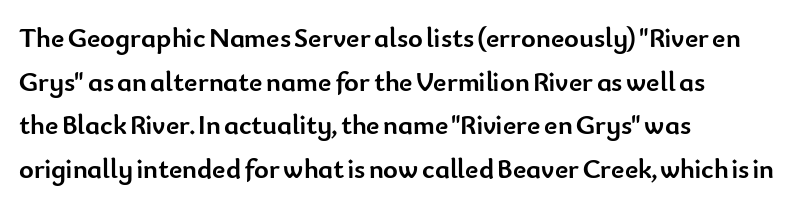
Q: Is the text bold? A: Yes.
Q: Is the text italic (slanted)? A: No, it is upright.
Q: Is the typeface a serif or a sans-serif typeface? A: Sans-serif.
Q: Is the text underlined? A: No.
Q: How is the paragraph aligned? A: Left-aligned.
Q: Is the spacing between letters normal or unusually wide? A: Normal.
Q: Is the spacing between lines tight, normal or loose? A: Normal.
Q: Width (condensed, normal, or wide)? A: Normal.
Q: Stroke contrast? A: Low.
Q: x-height? A: Small.
Q: Monospaced? A: No.
